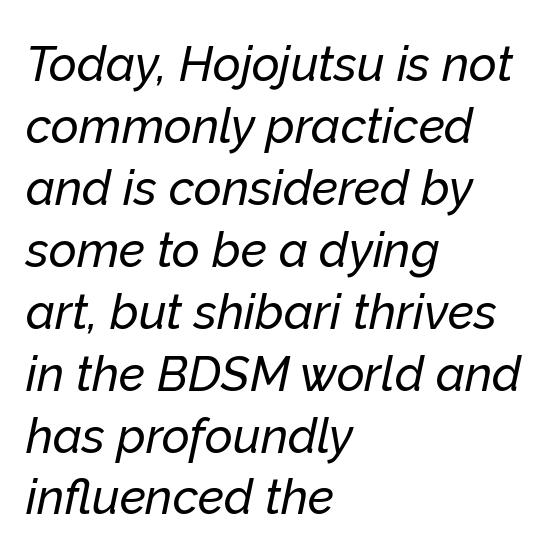
{"italic": "yes", "lean": "right", "slant_degrees": 12, "width": "normal", "stroke_contrast": "low", "x_height": "medium", "monospaced": "no", "underline": "no", "align": "left", "line_spacing": "normal", "line_spacing_ratio": 1.29, "letter_spacing": "normal", "letter_spacing_em": 0.0, "glyph_px": 48}
